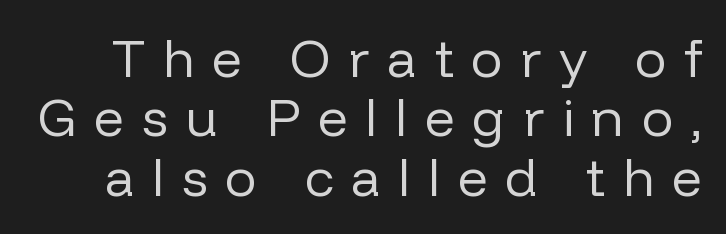
The block of text is dense from top to bottom, with scant space between rows. The weight would be labelled regular, book, light, or lighter still. Between one letter and the next there's a generous, obvious gap. In terms of posture, this sample is upright. The characters display no serif detailing; their extremities are plain. The face used here is proportionally spaced, like ordinary book or web type.
